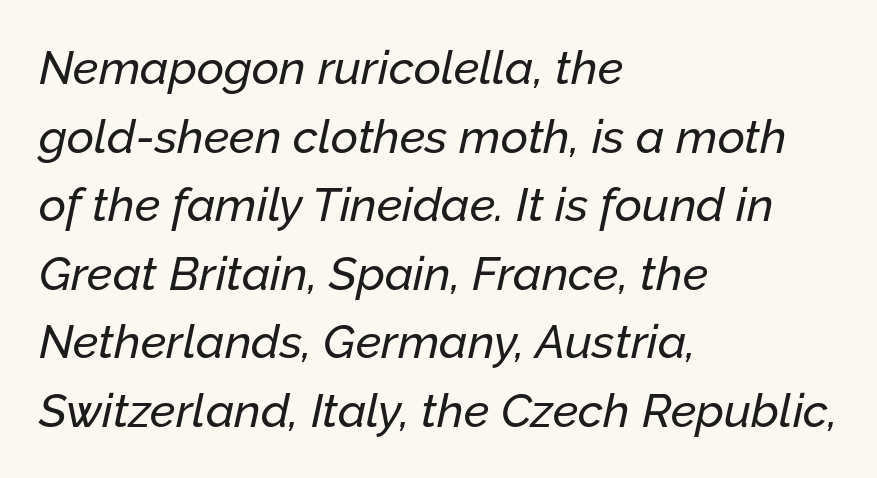
These lines sit exactly where default settings would place them. The passage shown leans; its letterforms are oblique. The ragged edge is on the right, which tells us the setting is flush left. Nobody touched the tracking dial on this one. The zone under the glyphs is completely vacant. The letters advance in unequal steps, a hallmark of proportional type.
